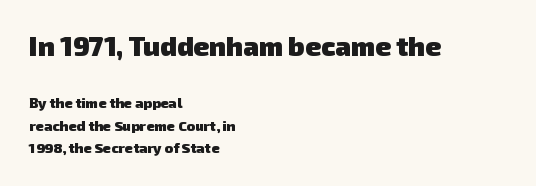
{"bold": "yes", "underline": "no", "align": "left", "line_spacing": "normal", "line_spacing_ratio": 1.61, "letter_spacing": "normal", "letter_spacing_em": 0.0, "larger_block": "first", "size_ratio": 1.93, "glyph_px": 27}
